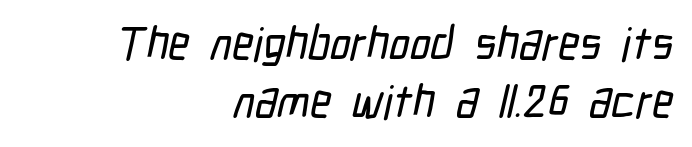
The image shows 46 px condensed sans-serif type; set right-aligned, normal line spacing (1.26x), normal letter spacing, not underlined; low stroke contrast and a medium x-height.
